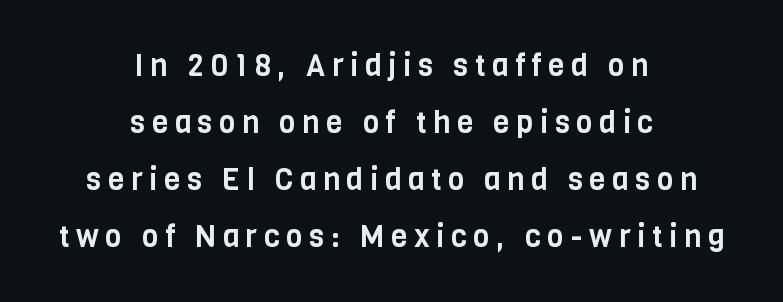
{"serif": "no", "italic": "no", "width": "condensed", "stroke_contrast": "low", "x_height": "large", "monospaced": "no", "underline": "no", "align": "center", "line_spacing": "loose", "line_spacing_ratio": 1.9, "letter_spacing": "wide", "letter_spacing_em": 0.22, "glyph_px": 30}
